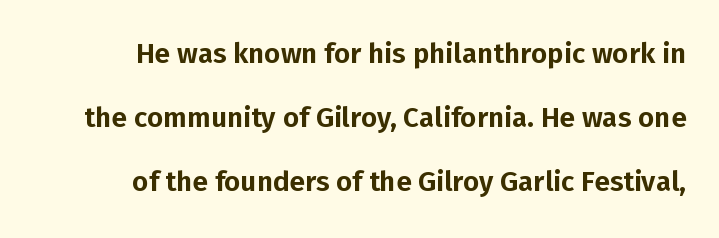
The image shows 28 px sans-serif type, upright; set right-aligned, loose line spacing (2.28x), normal letter spacing, not underlined; low stroke contrast and a medium x-height.
